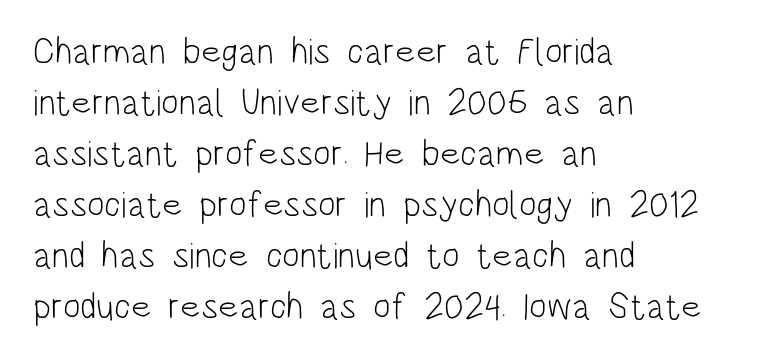
The image shows 37 px light, condensed sans-serif type, upright; set left-aligned, normal line spacing (1.38x), normal letter spacing, not underlined; low stroke contrast and a large x-height.
